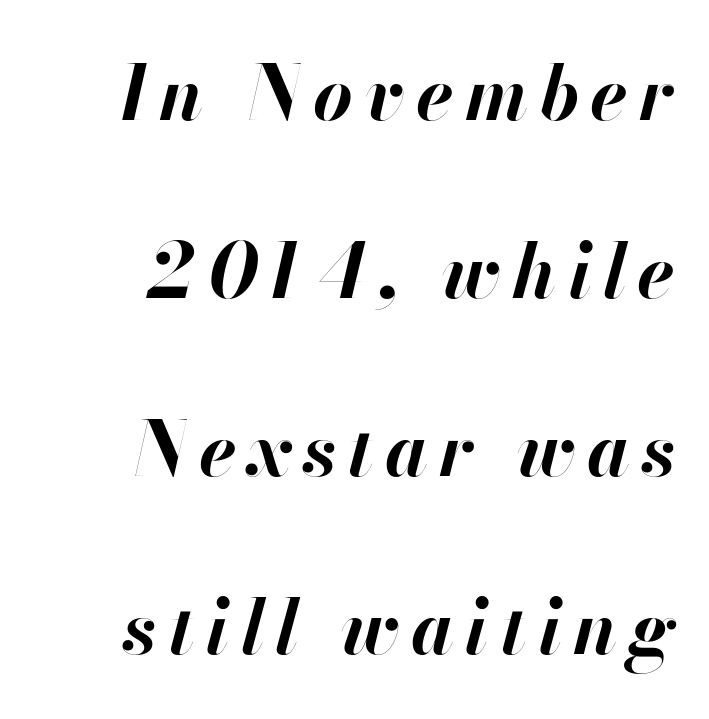
{"italic": "yes", "lean": "right", "slant_degrees": 13, "bold": "yes", "weight": "bold", "width": "normal", "stroke_contrast": "high", "x_height": "small", "monospaced": "no", "underline": "no", "align": "right", "line_spacing": "loose", "line_spacing_ratio": 2.34, "glyph_px": 76}
